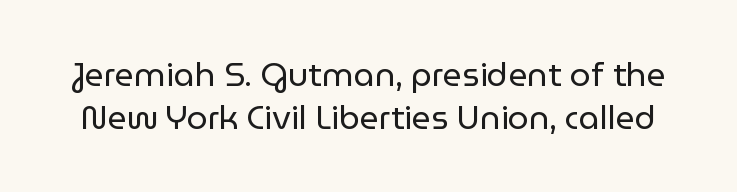
This rendering leaves character spacing at its baseline value. Weight: not bold — regular or lighter. A normal amount of white space separates one row of letters from the next. Descender tails drop into unmarked territory. You could not count columns in this text — the font is proportionally spaced. Does the lettering tilt? It doesn't — this is upright.
